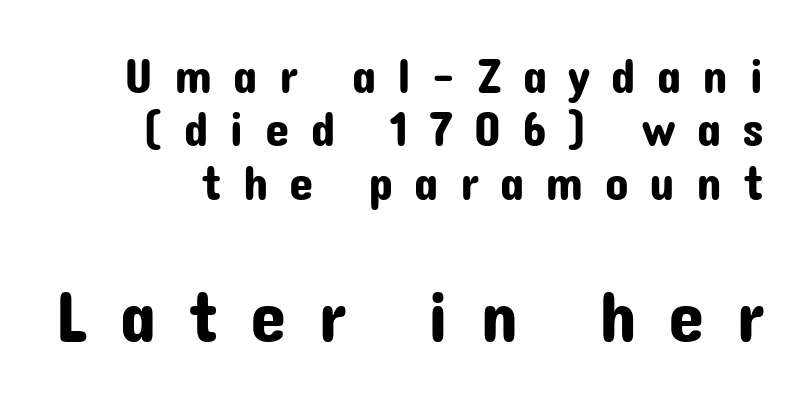
The image shows 73 px sans-serif type, upright; set tight line spacing (1.09x), unusually wide letter spacing (+0.43 em), not underlined; the second (bottom) block is 1.49x larger; low stroke contrast and a medium x-height.
